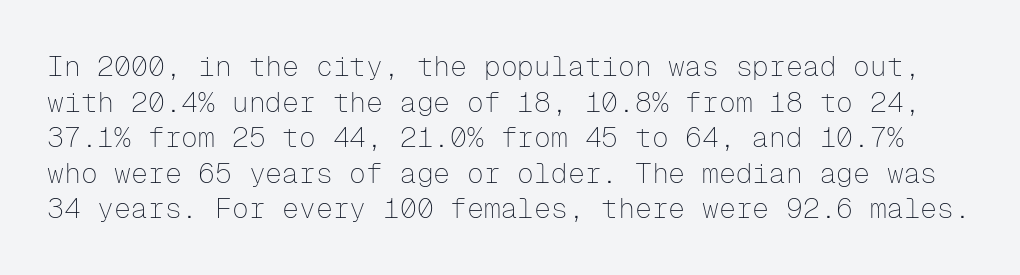
The image shows 28 px thin sans-serif type, upright, monospaced; set normal line spacing (1.27x), normal letter spacing, not underlined; low stroke contrast and a medium x-height.
